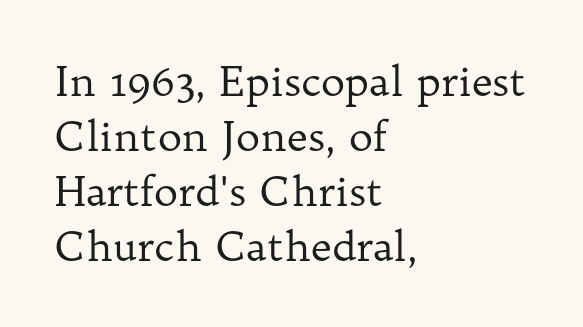
The image shows 41 px regular-weight serif type, upright; set left-aligned, normal line spacing (1.34x), normal letter spacing, not underlined; low stroke contrast and a medium x-height.
